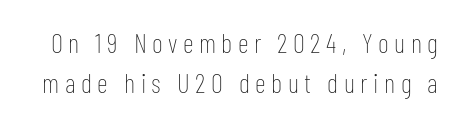
The image shows 27 px text type, upright; set normal line spacing (1.49x), unusually wide letter spacing (+0.2 em), not underlined.
